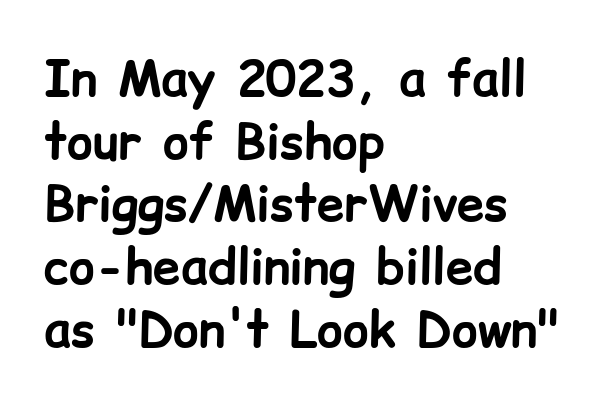
The letters advance in unequal steps, a hallmark of proportional type. The typesetting leans heavy: a genuine bold. Does the copy run flush right? No — it runs flush left. Underline: absent. The glyphs in this specimen are sans serif. Italic: no, the glyphs are upright roman.
